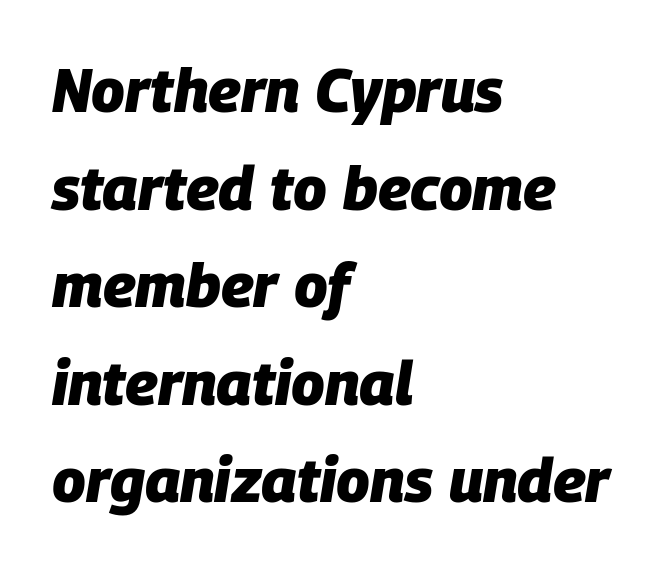
{"italic": "yes", "lean": "right", "slant_degrees": 9, "bold": "yes", "weight": "heavy", "width": "normal", "stroke_contrast": "low", "x_height": "large", "monospaced": "no", "underline": "no", "align": "left", "line_spacing": "normal", "line_spacing_ratio": 1.6, "letter_spacing": "normal", "letter_spacing_em": 0.0, "glyph_px": 61}
